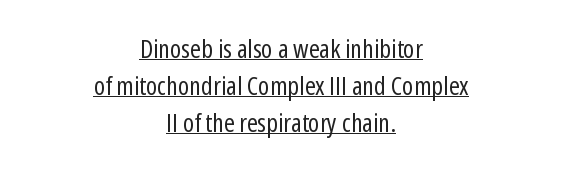
The image shows 26 px text type, upright; set centered, normal line spacing (1.43x), normal letter spacing, underlined.
